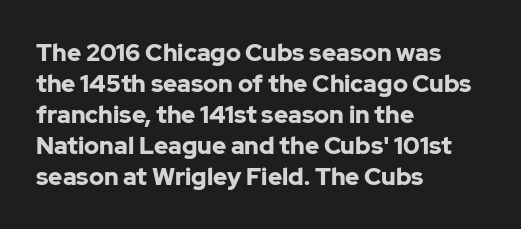
Q: Is the text bold? A: Yes.
Q: Is the text italic (slanted)? A: No, it is upright.
Q: Is the text underlined? A: No.
Q: How is the paragraph aligned? A: Left-aligned.
Q: Is the spacing between letters normal or unusually wide? A: Normal.
Q: Is the spacing between lines tight, normal or loose? A: Normal.
